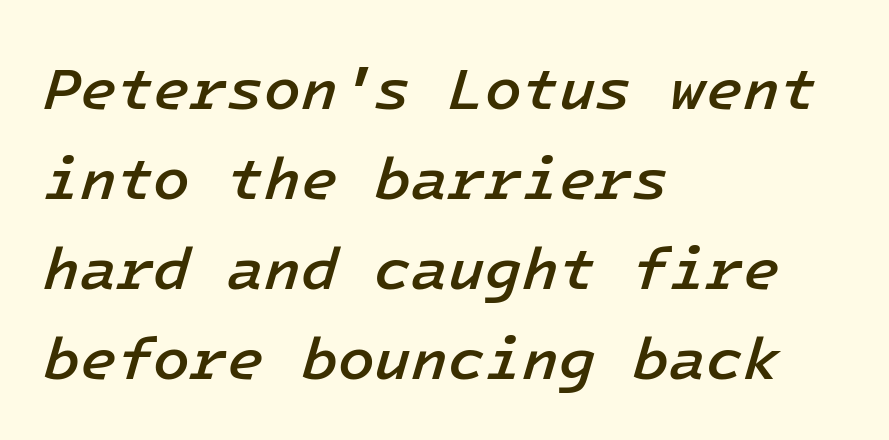
The rendering keeps characters at their native spacing. Summary of vertical rhythm: regular, with standard interline spacing. The string is rendered with underlining switched off. Short and long lines alike share a common starting point at left. Heft: intermediate — a semibold. Tall strokes in this sample are angled rather than plumb.
